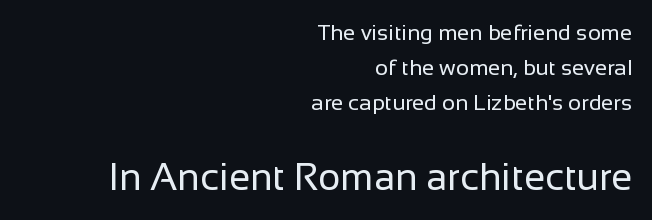
Q: Is the text bold? A: No.
Q: Is the text italic (slanted)? A: No, it is upright.
Q: Is the typeface a serif or a sans-serif typeface? A: Sans-serif.
Q: Is the text underlined? A: No.
Q: How is the paragraph aligned? A: Right-aligned.
Q: Is the spacing between letters normal or unusually wide? A: Normal.
Q: Is the spacing between lines tight, normal or loose? A: Normal.
Q: Which block of text is set in a larger size, the first (top) or the second (bottom)? A: The second (bottom) one.
Q: Width (condensed, normal, or wide)? A: Normal.
Q: Stroke contrast? A: Low.
Q: x-height? A: Medium.
Q: Monospaced? A: No.
